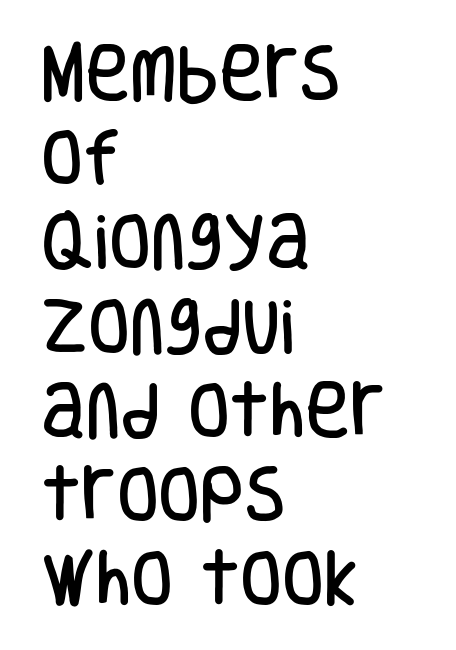
The image shows 61 px condensed sans-serif type, upright; set left-aligned, normal line spacing (1.38x), normal letter spacing, not underlined; low stroke contrast and a large x-height.
